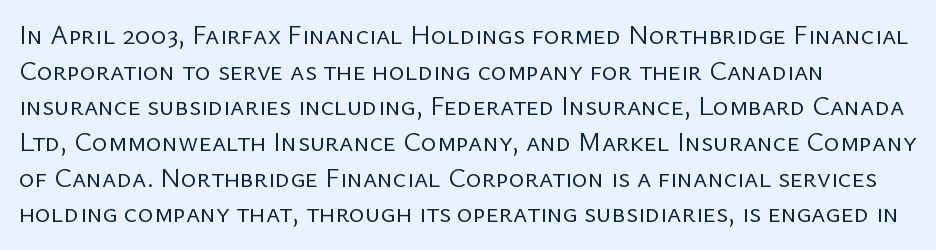
{"italic": "no", "bold": "no", "underline": "no", "align": "left", "line_spacing": "normal", "line_spacing_ratio": 1.32, "letter_spacing": "normal", "letter_spacing_em": 0.0, "glyph_px": 27}
